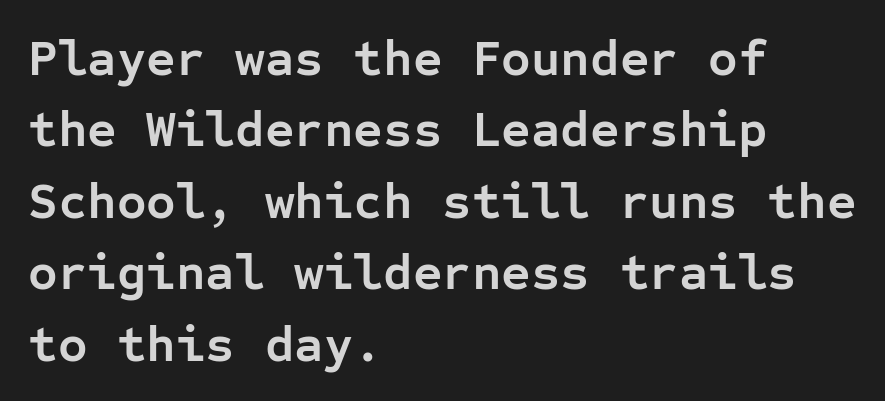
The image shows 51 px semibold sans-serif type, upright, monospaced; set left-aligned, normal line spacing (1.4x), normal letter spacing, not underlined; low stroke contrast and a medium x-height.
